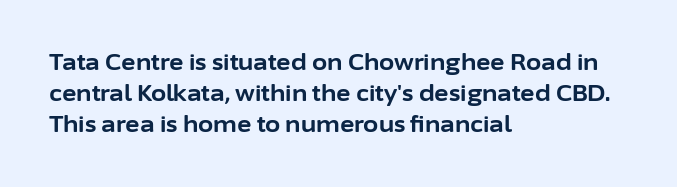
In CSS terms this would be text-align: left. Baseline-to-baseline distance is the conventional proportion of letter height. Notice how the stems are strictly vertical — no italics here. The space beneath each line is pristine and unruled. Spacing between characters is what you'd get straight out of the box. The passage shown is emphatically bold.
